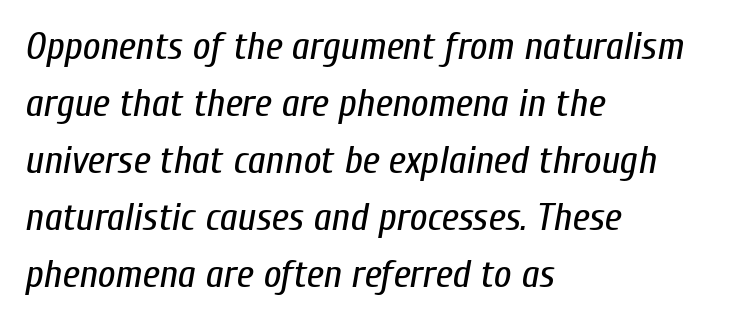
The image shows 39 px regular-weight, condensed type, italic (leaning right); set left-aligned, normal line spacing (1.46x), normal letter spacing, not underlined; low stroke contrast and a medium x-height.
